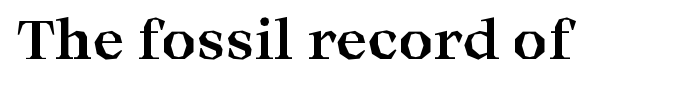
{"serif": "yes", "italic": "no", "bold": "yes", "weight": "bold", "width": "wide", "stroke_contrast": "high", "x_height": "medium", "monospaced": "no", "underline": "no", "letter_spacing": "normal", "letter_spacing_em": 0.0, "glyph_px": 54}
